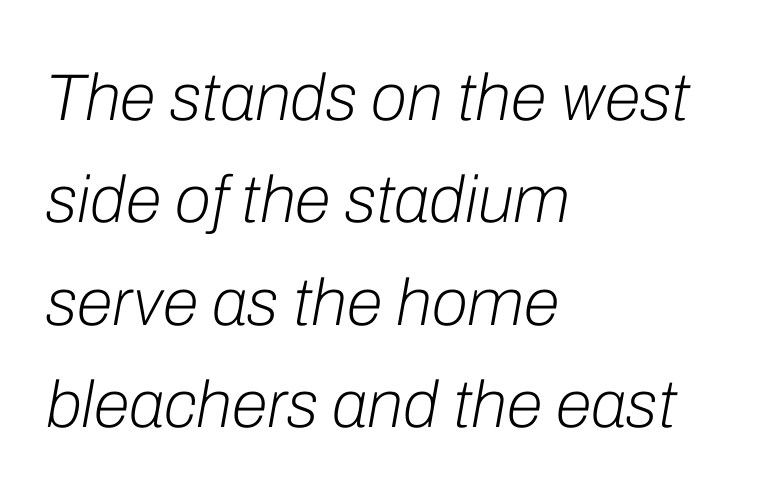
The image shows 66 px light type, italic (leaning right); set left-aligned, normal line spacing (1.55x), normal letter spacing, not underlined; low stroke contrast and a medium x-height.
